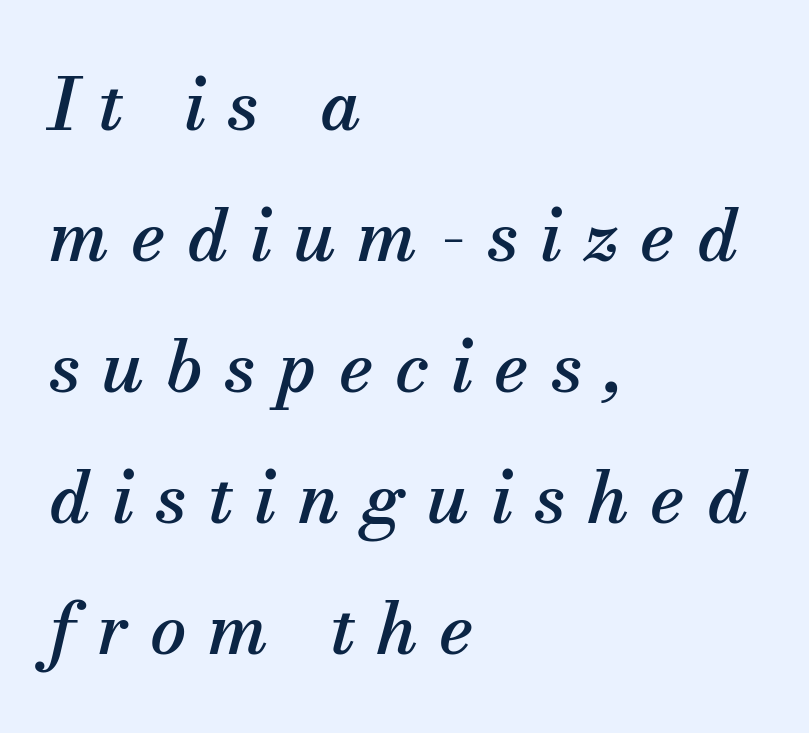
The image shows 72 px serif type, italic (leaning right); set left-aligned, line spacing 1.82x, unusually wide letter spacing (+0.3 em), not underlined; medium stroke contrast and a small x-height.
